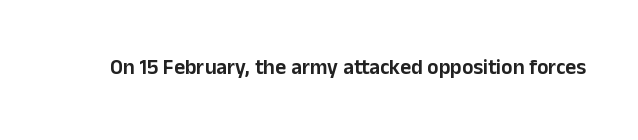
Q: Is the text italic (slanted)? A: No, it is upright.
Q: Is the text underlined? A: No.
Q: Is the spacing between letters normal or unusually wide? A: Normal.
